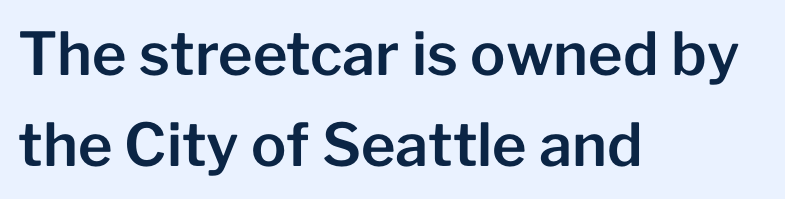
A roman cut, with each character standing at attention. Interline gaps are of average width in this sample. The passage shown has conventional tracking throughout. Does the copy run flush right? No — it runs flush left. Bare-footed words on every line.
